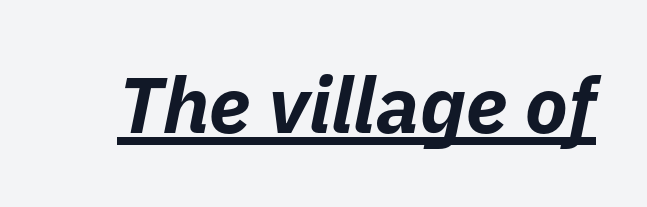
Nothing unusual about the tracking: characters are spaced as the font intends. On the weight axis this lands at bold, roughly 700. You can tell it's italic because the verticals aren't actually vertical. Is there an underline? Yes — a line sits under the letters. Is this a fixed-width face? No — the glyphs have proportional, varying widths.
